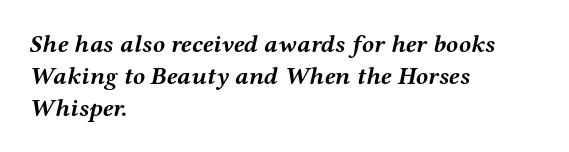
How would I describe the line gaps? Plain and ordinary. This rendering uses left alignment, leaving the right contour irregular. Tall strokes in this sample are angled rather than plumb. Compared with typical body copy, the letter spacing here is the same. Does the weight exceed regular? Yes, all the way to bold. The glyphs are unaccompanied by any horizontal stroke below them.
